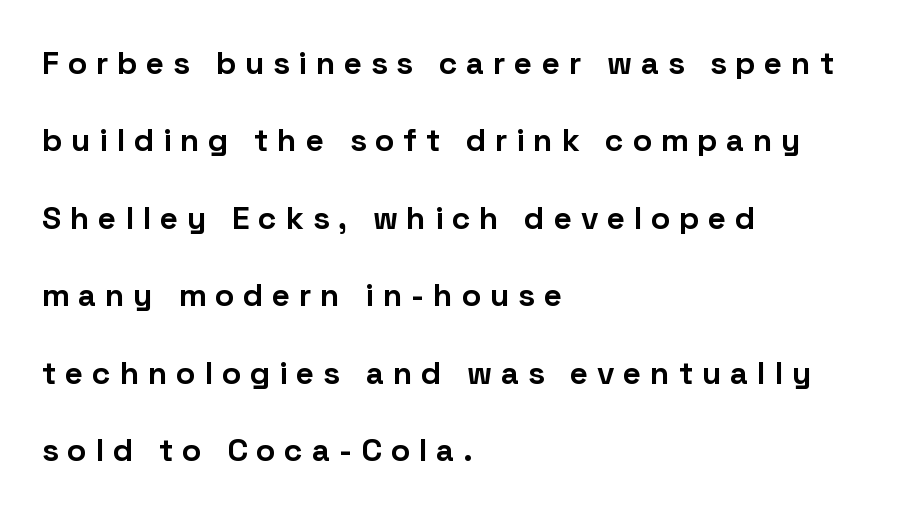
{"serif": "no", "italic": "no", "bold": "yes", "weight": "bold", "width": "normal", "stroke_contrast": "low", "x_height": "medium", "monospaced": "no", "underline": "no", "align": "left", "line_spacing": "loose", "line_spacing_ratio": 2.42, "letter_spacing": "wide", "letter_spacing_em": 0.27, "glyph_px": 32}
